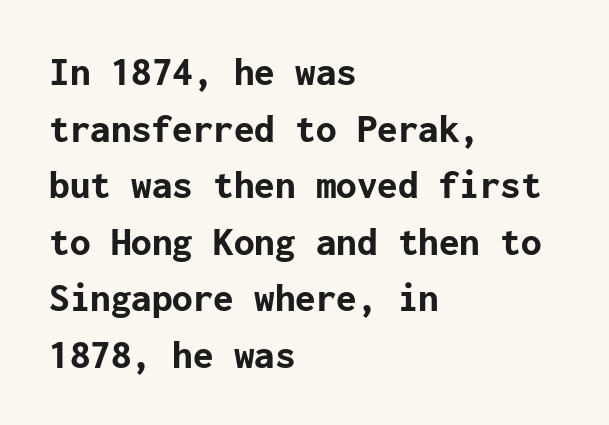
The strokes are fattened all the way to bold. No italicization has been applied; the sample stays upright. Decoration check: the copy has no underline. The face used here is a sans, in the tradition of grotesques and geometrics. Notice how descenders clear the ascenders below comfortably — that's standard leading. In terms of letterspacing, this is plain default setting.
